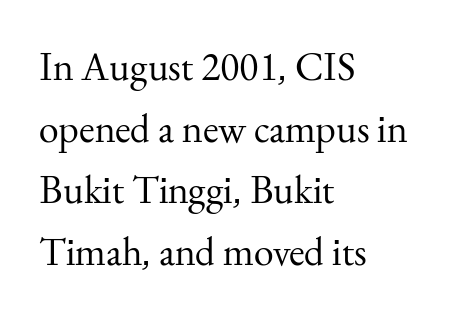
The image shows 40 px regular-weight serif type, upright; set left-aligned, normal line spacing (1.54x), normal letter spacing, not underlined; medium stroke contrast and a small x-height.
